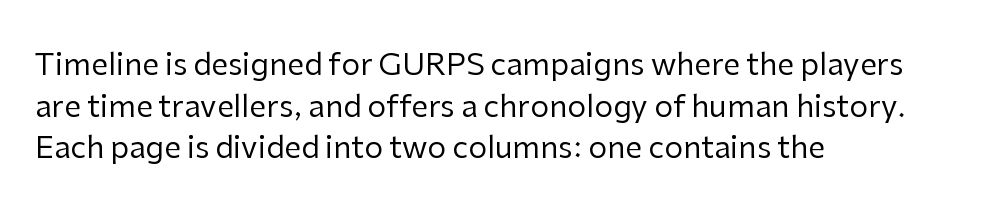
Is there any slant? The stems are plumb. No chunkiness to these letters — they're not bold. The glyphs in this specimen are sans serif. These lines keep a tight, regular rhythm from letter to letter. A normal amount of white space separates one row of letters from the next.
